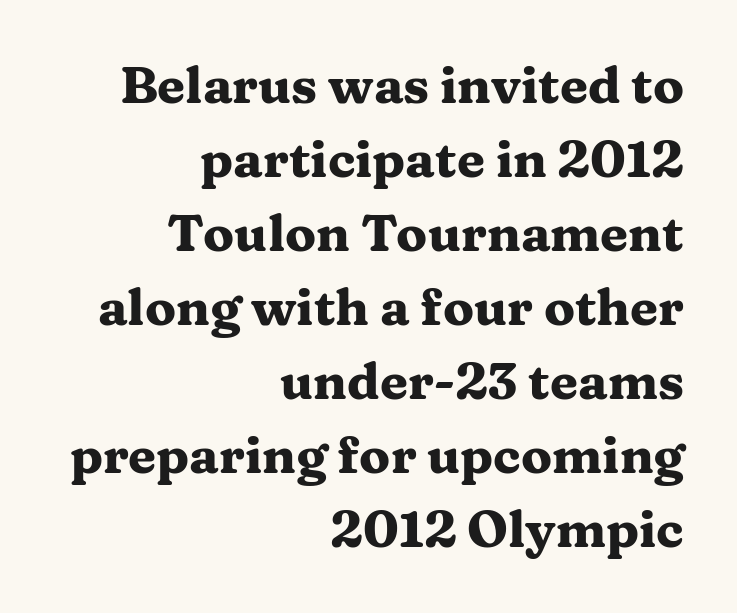
Q: Is the text bold? A: Yes.
Q: Is the text italic (slanted)? A: No, it is upright.
Q: Is the typeface a serif or a sans-serif typeface? A: Serif.
Q: Is the text underlined? A: No.
Q: How is the paragraph aligned? A: Right-aligned.
Q: Is the spacing between letters normal or unusually wide? A: Normal.
Q: Is the spacing between lines tight, normal or loose? A: Normal.
Q: Width (condensed, normal, or wide)? A: Wide.
Q: Stroke contrast? A: Medium.
Q: x-height? A: Medium.
Q: Monospaced? A: No.
